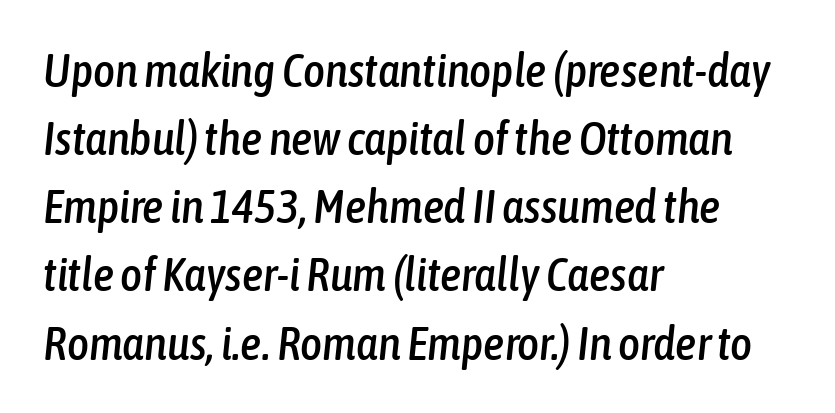
What's the leading like? Ordinary, nothing unusual. Underline: absent. These lines are rendered in a variable-pitch font. Spacing between characters is what you'd get straight out of the box.
